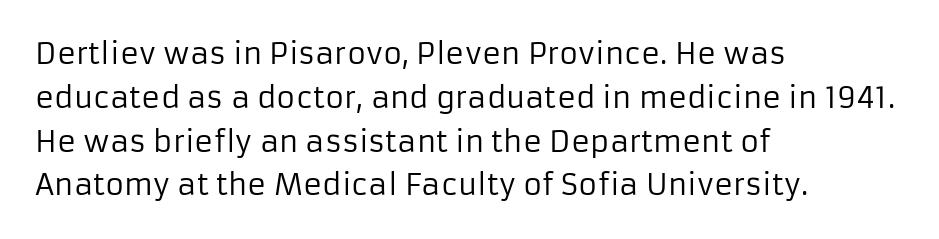
This is not heavy type; no bold has been used. A typesetter would call this proportional, since set widths differ per character. Compared with typical body copy, the letter spacing here is the same. The passage shown is not underscored anywhere.
